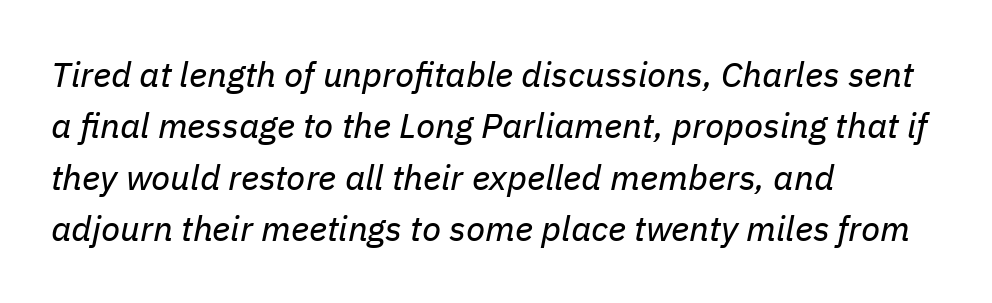
This sample uses plain, unmodified letter spacing. The letters advance in unequal steps, a hallmark of proportional type. The whole block is typeset with a tilt. Stroke thickness stays within the range of a standard reading face or lighter.
